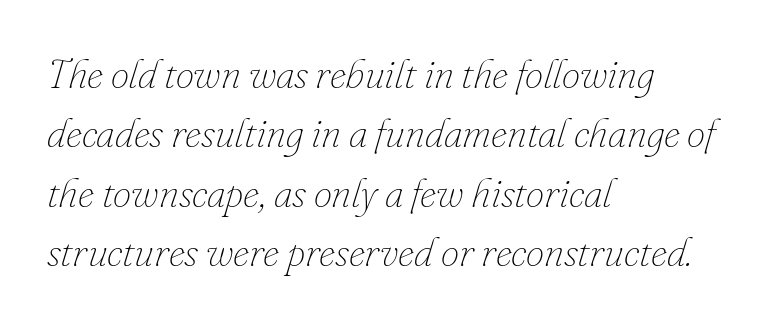
A student would call this left alignment; a typographer would say flush left, rag right. Character widths vary here, with narrow letters taking less room than wide ones. No extra tracking has been applied to these lines. Characters are canted at an angle relative to the baseline's perpendicular. Nothing heavy about these letters — not bold at all. The zone under the glyphs is completely vacant.
